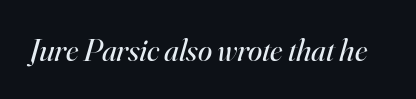
{"serif": "yes", "italic": "yes", "lean": "right", "slant_degrees": 16, "bold": "no", "weight": "regular", "width": "normal", "stroke_contrast": "high", "x_height": "small", "monospaced": "no", "underline": "no", "letter_spacing": "normal", "letter_spacing_em": 0.0, "glyph_px": 32}
